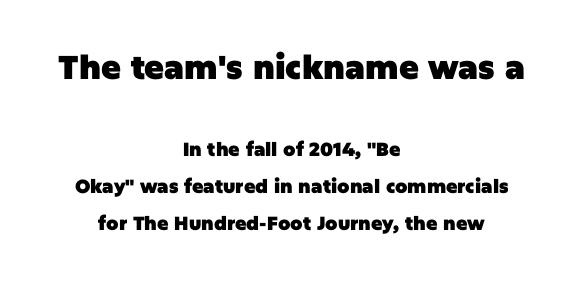
The image shows 33 px heavy sans-serif type, upright; set centered, loose line spacing (1.94x), normal letter spacing, not underlined; the first (top) block is 1.74x larger; low stroke contrast and a large x-height.
